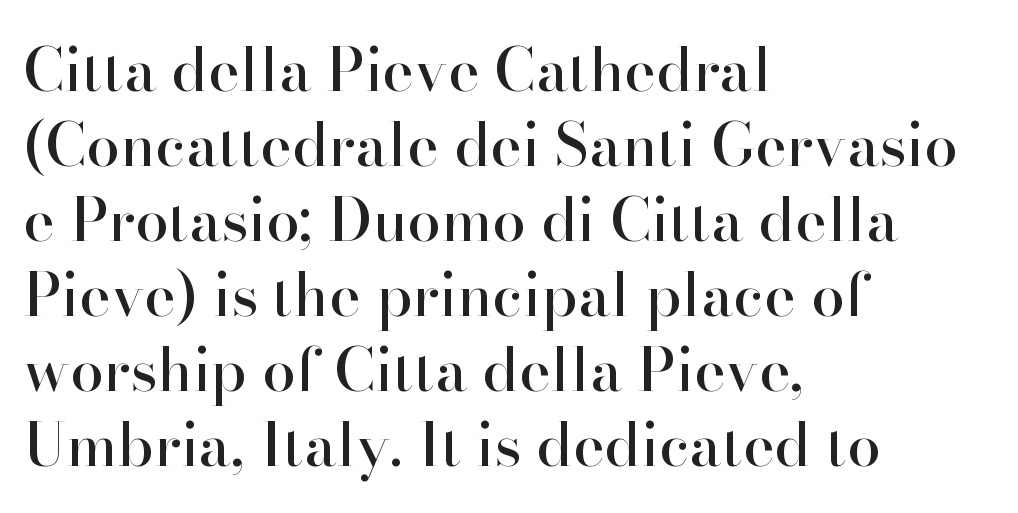
Q: Is the text italic (slanted)? A: No, it is upright.
Q: Is the typeface a serif or a sans-serif typeface? A: Serif.
Q: Is the text underlined? A: No.
Q: How is the paragraph aligned? A: Left-aligned.
Q: Is the spacing between letters normal or unusually wide? A: Normal.
Q: Is the spacing between lines tight, normal or loose? A: Normal.
Q: Width (condensed, normal, or wide)? A: Normal.
Q: Stroke contrast? A: High.
Q: x-height? A: Small.
Q: Monospaced? A: No.
